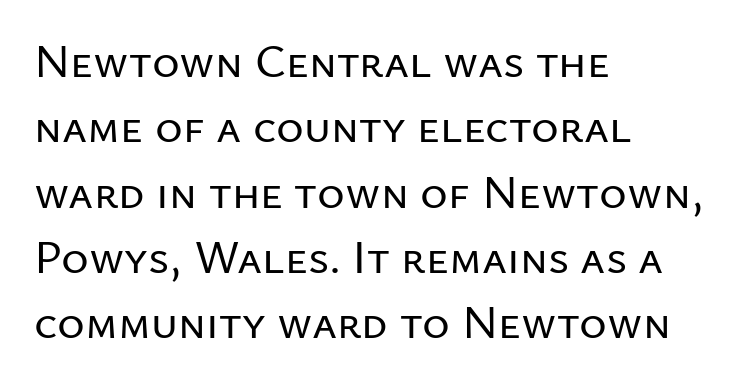
The image shows 47 px sans-serif type, upright; set left-aligned, normal line spacing (1.39x), normal letter spacing, not underlined; low stroke contrast and a medium x-height.
